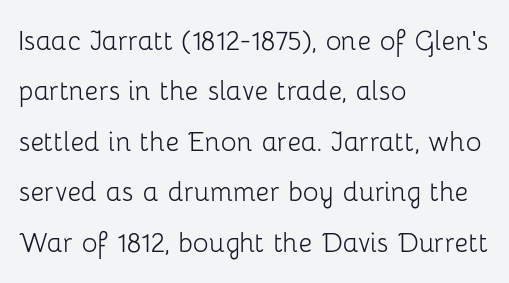
Q: Is the text bold? A: No.
Q: Is the text italic (slanted)? A: No, it is upright.
Q: Is the typeface a serif or a sans-serif typeface? A: Sans-serif.
Q: Is the text underlined? A: No.
Q: How is the paragraph aligned? A: Left-aligned.
Q: Is the spacing between letters normal or unusually wide? A: Normal.
Q: Is the spacing between lines tight, normal or loose? A: Normal.
Q: Width (condensed, normal, or wide)? A: Normal.
Q: Stroke contrast? A: Low.
Q: x-height? A: Medium.
Q: Monospaced? A: No.
